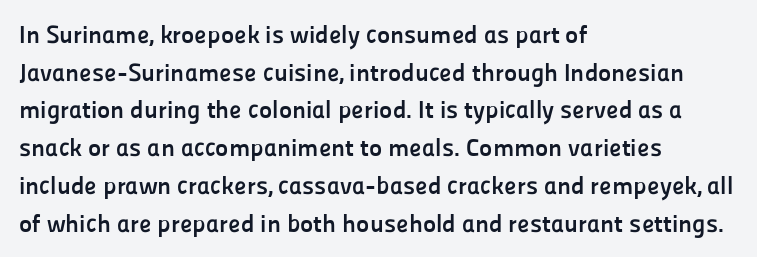
{"italic": "no", "bold": "yes", "underline": "no", "align": "left", "line_spacing": "normal", "line_spacing_ratio": 1.51, "letter_spacing": "normal", "letter_spacing_em": 0.0, "glyph_px": 25}
